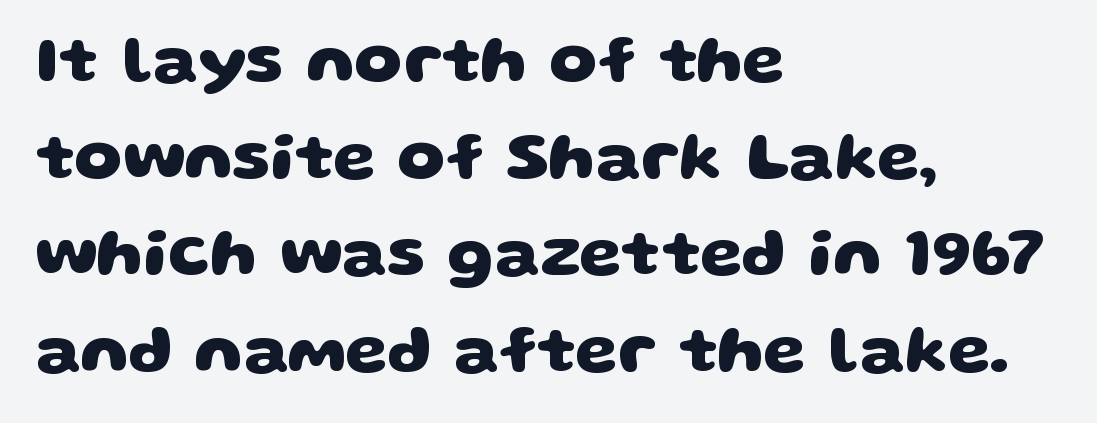
{"serif": "no", "bold": "yes", "weight": "heavy", "width": "wide", "stroke_contrast": "low", "x_height": "large", "monospaced": "no", "underline": "no", "align": "left", "line_spacing": "normal", "line_spacing_ratio": 1.42, "letter_spacing": "normal", "letter_spacing_em": 0.0, "glyph_px": 68}
